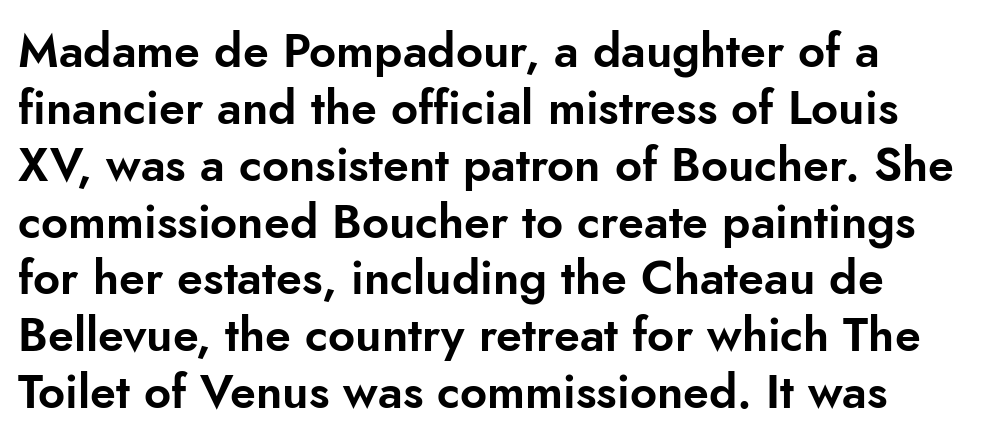
The image shows 47 px sans-serif type, upright; set left-aligned, line spacing 1.21x, normal letter spacing, not underlined; low stroke contrast and a small x-height.
